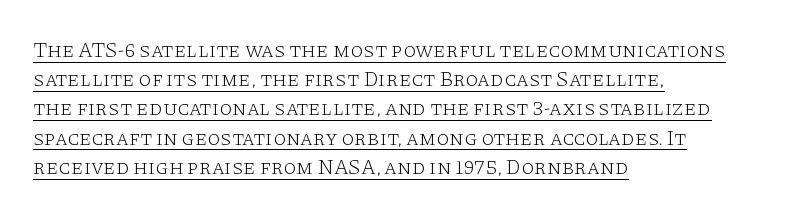
The image shows 21 px text type, upright; set left-aligned, normal line spacing (1.39x), normal letter spacing, underlined.
